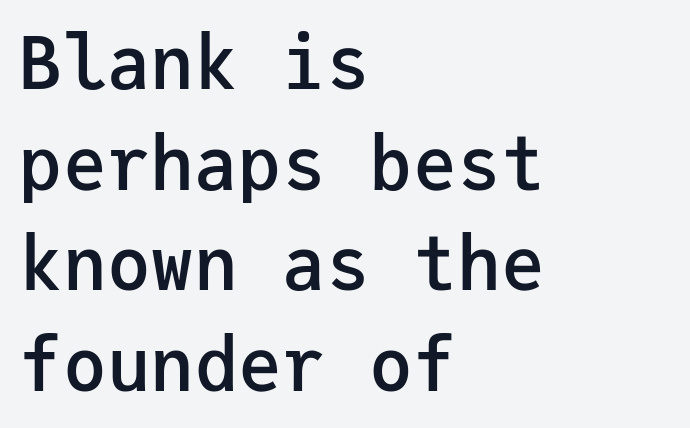
{"serif": "no", "italic": "no", "bold": "semi", "weight": "semibold", "width": "normal", "stroke_contrast": "low", "x_height": "medium", "monospaced": "yes", "underline": "no", "align": "left", "line_spacing": "normal", "line_spacing_ratio": 1.38, "letter_spacing": "normal", "letter_spacing_em": 0.0, "glyph_px": 73}
